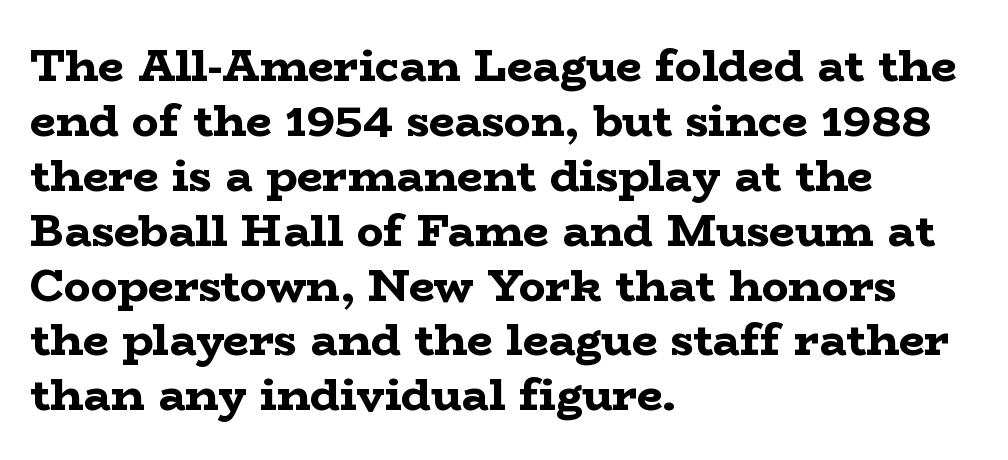
The image shows 45 px bold, wide serif type, upright; set left-aligned, line spacing 1.22x, normal letter spacing, not underlined; low stroke contrast and a medium x-height.
